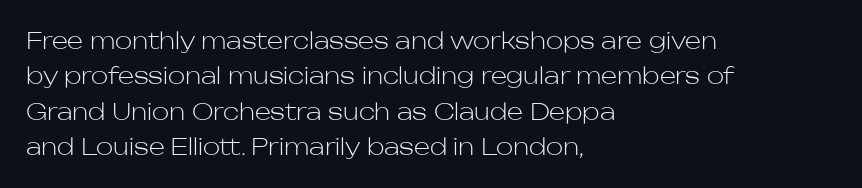
{"italic": "no", "bold": "no", "underline": "no", "align": "left", "line_spacing": "normal", "line_spacing_ratio": 1.54, "letter_spacing": "normal", "letter_spacing_em": 0.0, "glyph_px": 23}
